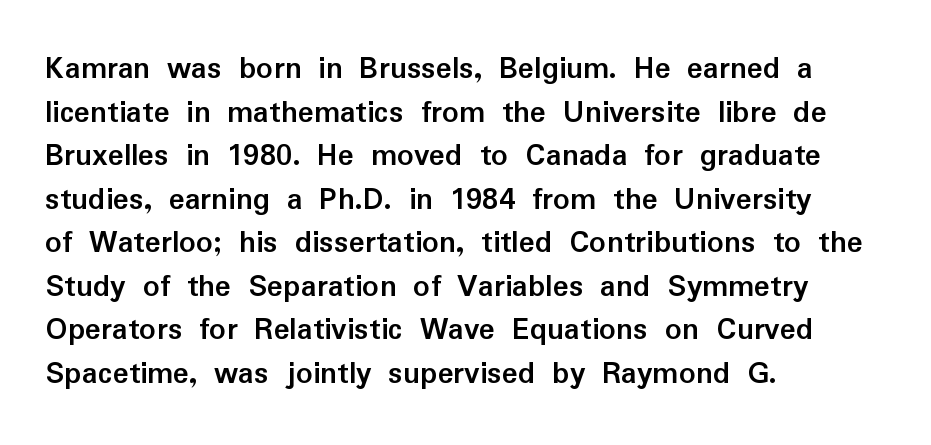
Q: Is the text bold? A: Yes.
Q: Is the text italic (slanted)? A: No, it is upright.
Q: Is the typeface a serif or a sans-serif typeface? A: Sans-serif.
Q: Is the text underlined? A: No.
Q: How is the paragraph aligned? A: Left-aligned.
Q: Is the spacing between letters normal or unusually wide? A: Normal.
Q: Is the spacing between lines tight, normal or loose? A: Normal.
Q: Width (condensed, normal, or wide)? A: Normal.
Q: Stroke contrast? A: Low.
Q: x-height? A: Medium.
Q: Monospaced? A: No.
